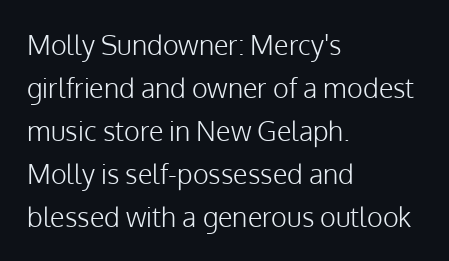
Line beginnings align vertically; line endings do not. Quick note: not italic, upright. No chunkiness to these letters — they're not bold. Default kerning and tracking; the words read as compact shapes.
